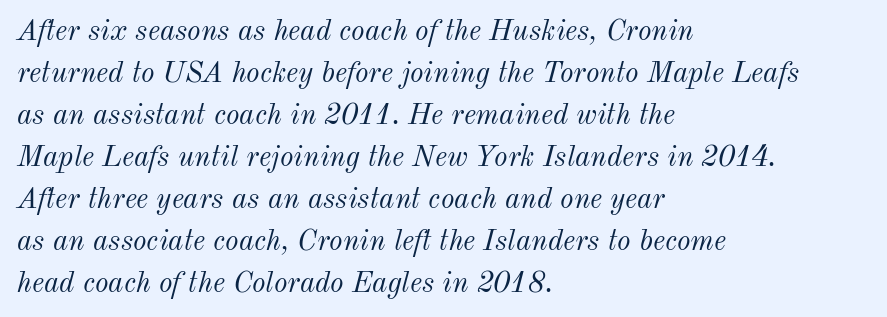
{"italic": "yes", "lean": "right", "slant_degrees": 12, "bold": "no", "weight": "light", "width": "normal", "stroke_contrast": "medium", "x_height": "small", "monospaced": "no", "underline": "no", "align": "left", "line_spacing": "normal", "line_spacing_ratio": 1.45, "letter_spacing": "normal", "letter_spacing_em": 0.0, "glyph_px": 29}
